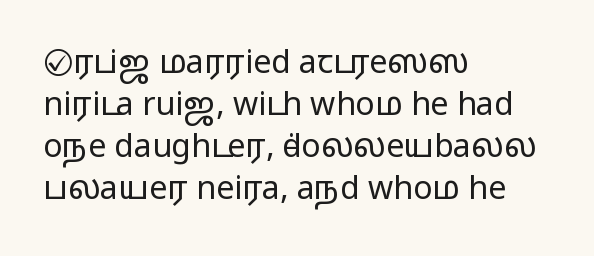
The image shows 32 px wide sans-serif type, upright; set left-aligned, normal line spacing (1.31x), normal letter spacing, not underlined; medium stroke contrast.
